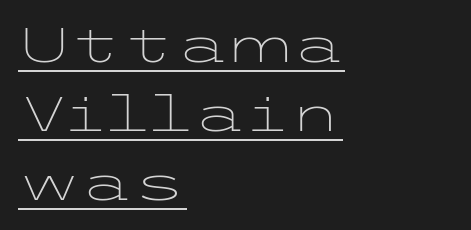
The image shows 48 px light, wide sans-serif type, upright; set left-aligned, normal line spacing (1.44x), normal letter spacing, underlined; low stroke contrast and a medium x-height.
